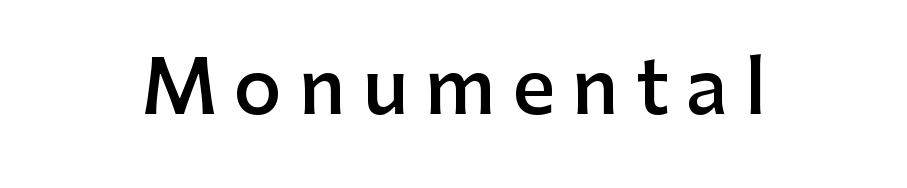
Q: Is the text bold? A: Semi-bold.
Q: Is the text italic (slanted)? A: No, it is upright.
Q: Is the typeface a serif or a sans-serif typeface? A: Sans-serif.
Q: Is the text underlined? A: No.
Q: How is the paragraph aligned? A: Centered.
Q: Is the spacing between letters normal or unusually wide? A: Unusually wide.
Q: Width (condensed, normal, or wide)? A: Normal.
Q: Stroke contrast? A: Low.
Q: x-height? A: Medium.
Q: Monospaced? A: No.
